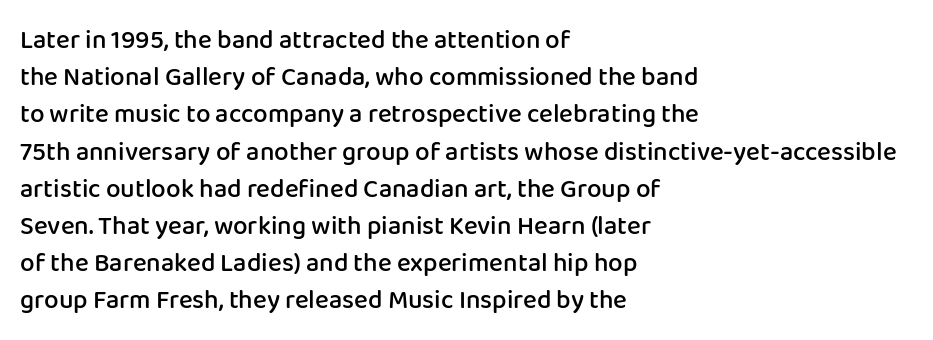
{"italic": "no", "bold": "semi", "underline": "no", "align": "left", "line_spacing": "normal", "line_spacing_ratio": 1.43, "letter_spacing": "normal", "letter_spacing_em": 0.0, "glyph_px": 26}
